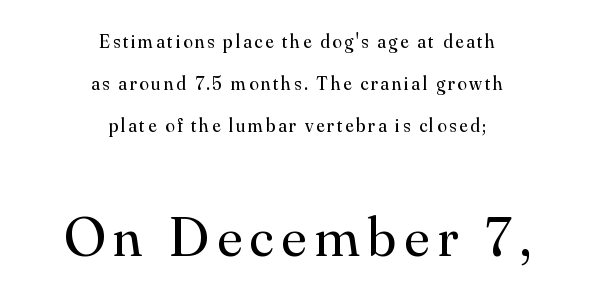
Q: Is the text bold? A: No.
Q: Is the text italic (slanted)? A: No, it is upright.
Q: Is the typeface a serif or a sans-serif typeface? A: Serif.
Q: Is the text underlined? A: No.
Q: How is the paragraph aligned? A: Centered.
Q: Is the spacing between lines tight, normal or loose? A: Loose.
Q: Which block of text is set in a larger size, the first (top) or the second (bottom)? A: The second (bottom) one.
Q: Width (condensed, normal, or wide)? A: Normal.
Q: Stroke contrast? A: Medium.
Q: x-height? A: Small.
Q: Monospaced? A: No.
